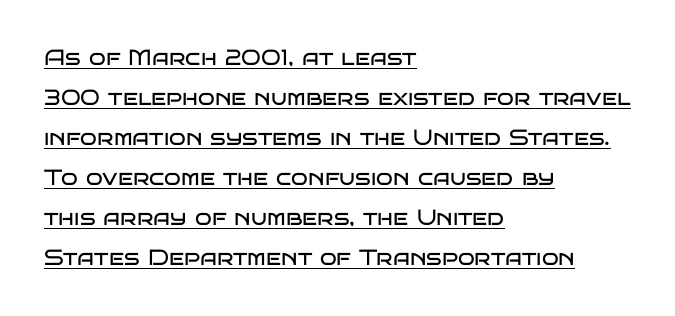
Letters have the restrained weight of plain body copy at most. This sample uses an upright cut, with every glyph sitting square on the baseline. Tracking here is standard; glyphs follow each other at the usual distance. Teacher's note: observe the even left margin — that is flush-left alignment. You can see a thin bar hugging the bottom of the glyphs.
